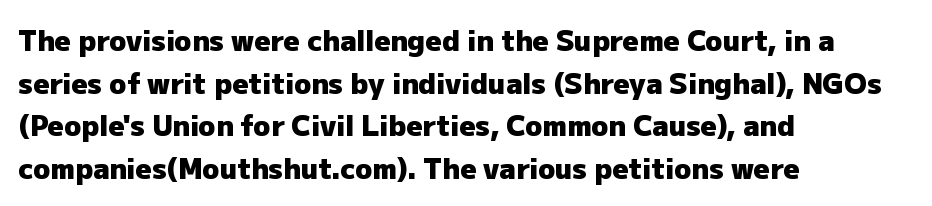
This sample uses an upright cut, with every glyph sitting square on the baseline. Typesetter's note: full bold, strokes at maximum text heaviness. The face used here is a sans, in the tradition of grotesques and geometrics. The foot of each line stays bare and open.
